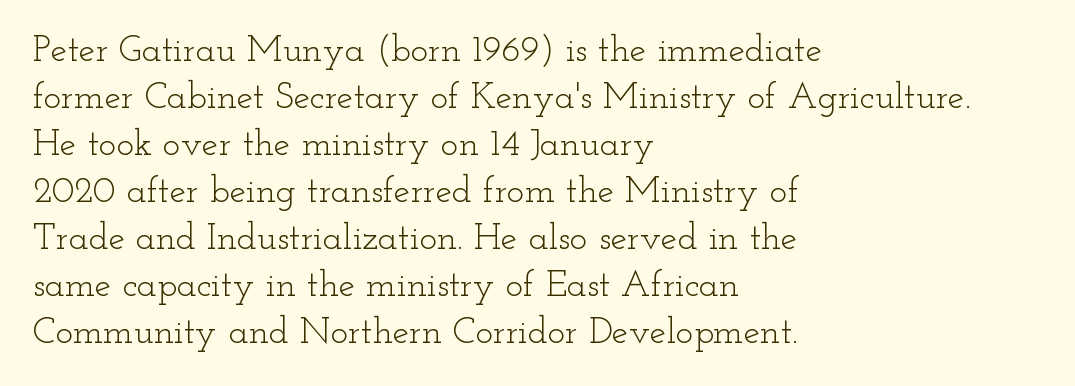
{"serif": "yes", "italic": "no", "bold": "no", "weight": "light", "width": "wide", "stroke_contrast": "low", "x_height": "small", "monospaced": "no", "underline": "no", "align": "left", "line_spacing": "normal", "line_spacing_ratio": 1.27, "letter_spacing": "normal", "letter_spacing_em": 0.0, "glyph_px": 37}
